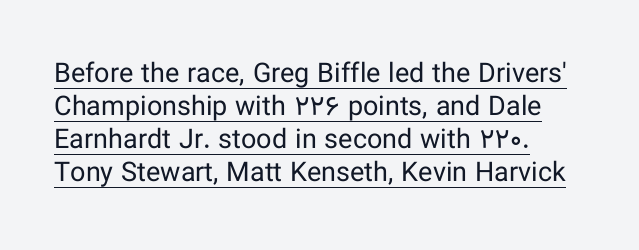
The image shows 27 px text type, upright; set left-aligned, line spacing 1.22x, normal letter spacing, underlined.
